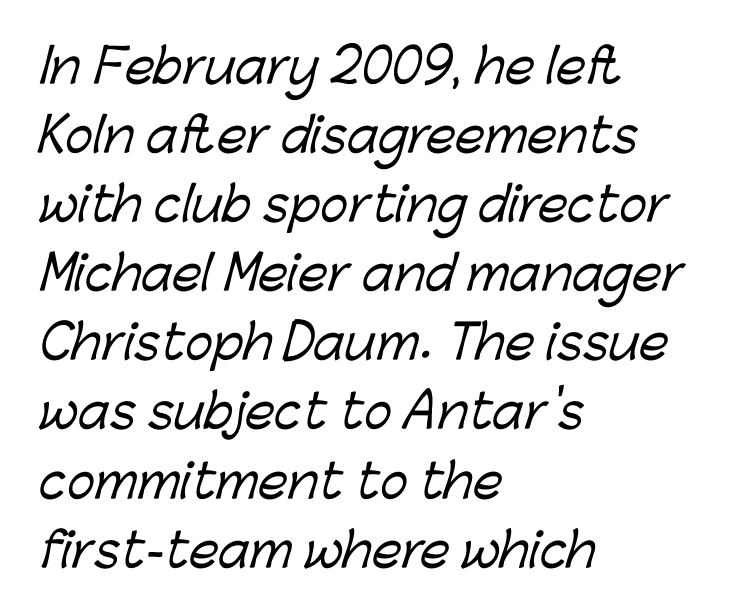
A typesetter would call this proportional, since set widths differ per character. Typographically, this falls in the sans-serif category. Line spacing here is normal. Anything drawn beneath the words? Only blank space.
